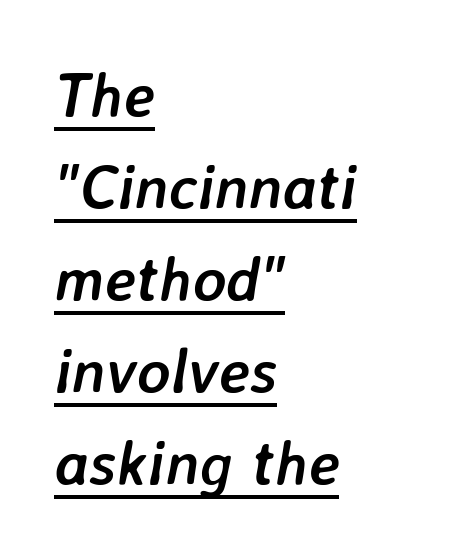
Would a proofreader flag this as italicized? Yes. Is this a fixed-width face? No — the glyphs have proportional, varying widths. Vertical spacing — default. The passage is arranged the way most books set body copy — flush left. Compared with an ordinary text face, these strokes are far heavier — a full bold.
